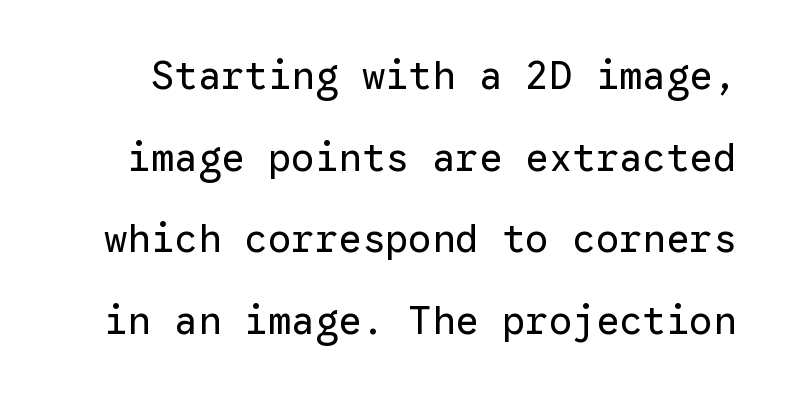
Nothing heavy about these letters — not bold at all. Has an underline been added? It has not. Looks like terminal output: every glyph gets an equal slot. The passage shown has conventional tracking throughout. These lines are composed in type without serifs.
